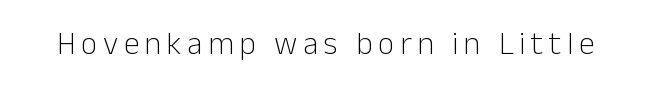
Q: Is the text bold? A: No.
Q: Is the text italic (slanted)? A: No, it is upright.
Q: Is the typeface a serif or a sans-serif typeface? A: Sans-serif.
Q: Is the text underlined? A: No.
Q: Width (condensed, normal, or wide)? A: Normal.
Q: Stroke contrast? A: Low.
Q: x-height? A: Medium.
Q: Monospaced? A: No.
